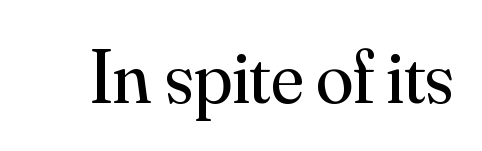
The image shows 76 px regular-weight serif type, upright; set normal letter spacing, not underlined; medium stroke contrast and a small x-height.
